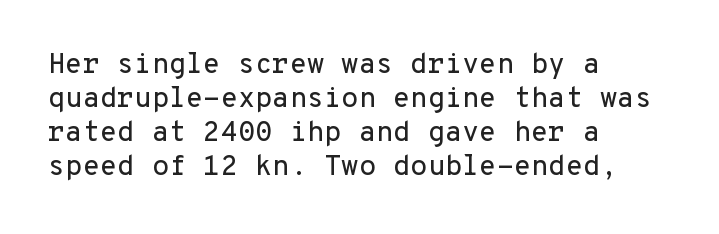
The image shows 28 px sans-serif type, upright, monospaced; set left-aligned, line spacing 1.21x, normal letter spacing, not underlined; low stroke contrast and a medium x-height.
